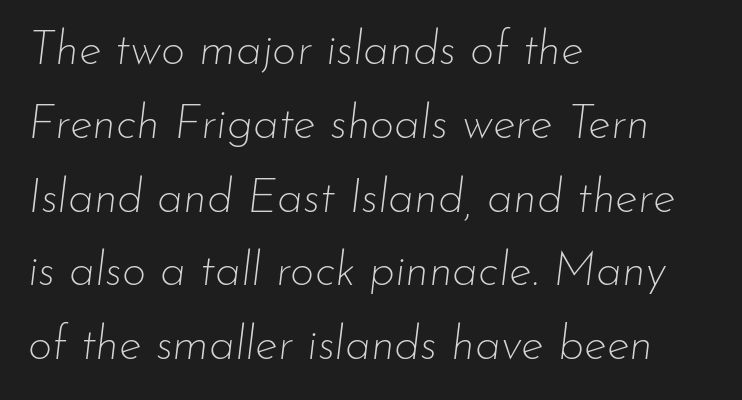
The image shows 47 px thin type, italic (leaning right); set left-aligned, normal line spacing (1.57x), normal letter spacing, not underlined; low stroke contrast and a small x-height.
